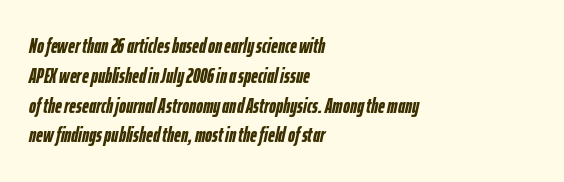
{"italic": "yes", "lean": "right", "slant_degrees": 12, "bold": "yes", "underline": "no", "align": "left", "line_spacing": "normal", "line_spacing_ratio": 1.42, "letter_spacing": "normal", "letter_spacing_em": 0.0, "glyph_px": 21}
